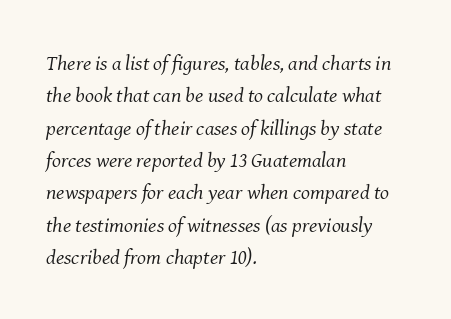
The paragraph has a hard left edge and a soft right edge. You could call the tracking neutral — neither tight nor loose. Is the stroke heavy? The answer is a plain regular-or-lighter. The string is rendered with underlining switched off.
